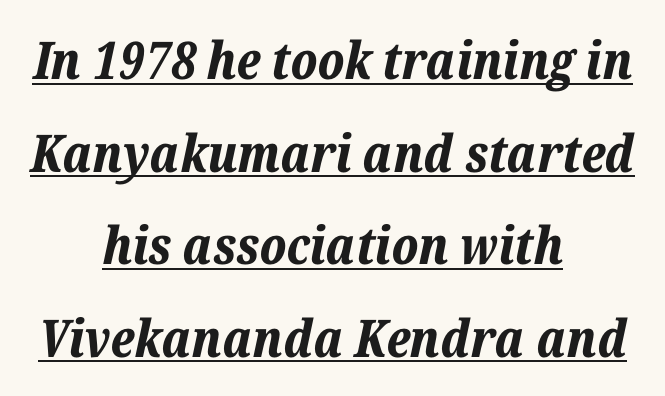
The image shows 52 px bold type, italic (leaning right); set centered, line spacing 1.78x, normal letter spacing, underlined; low stroke contrast and a medium x-height.
